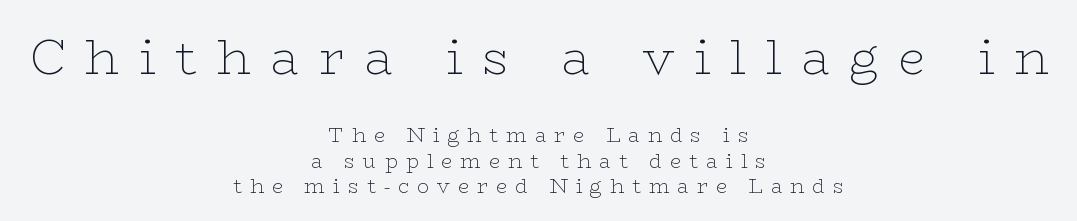
Small tapered or slab feet sit at the stroke ends, so this counts as serif. Style check: upright. A student would notice the top passage is typeset larger than what follows. Anything drawn beneath the words? Only blank space.
